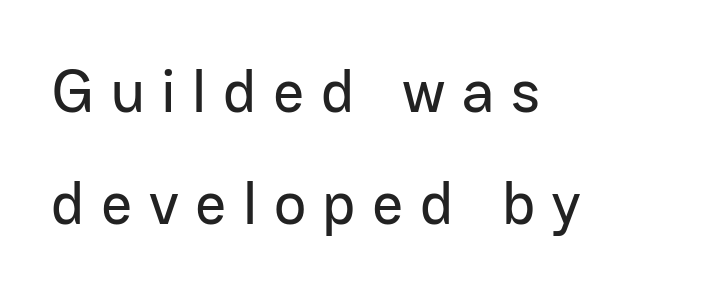
This is roman type, the default non-slanted kind. The letters carry no serifs — their stems end cleanly without finishing strokes. Does extra space separate the letters? Yes, quite a lot of it. These lines are rendered in a variable-pitch font. Caption: multi-line text, flush left, ragged right.
